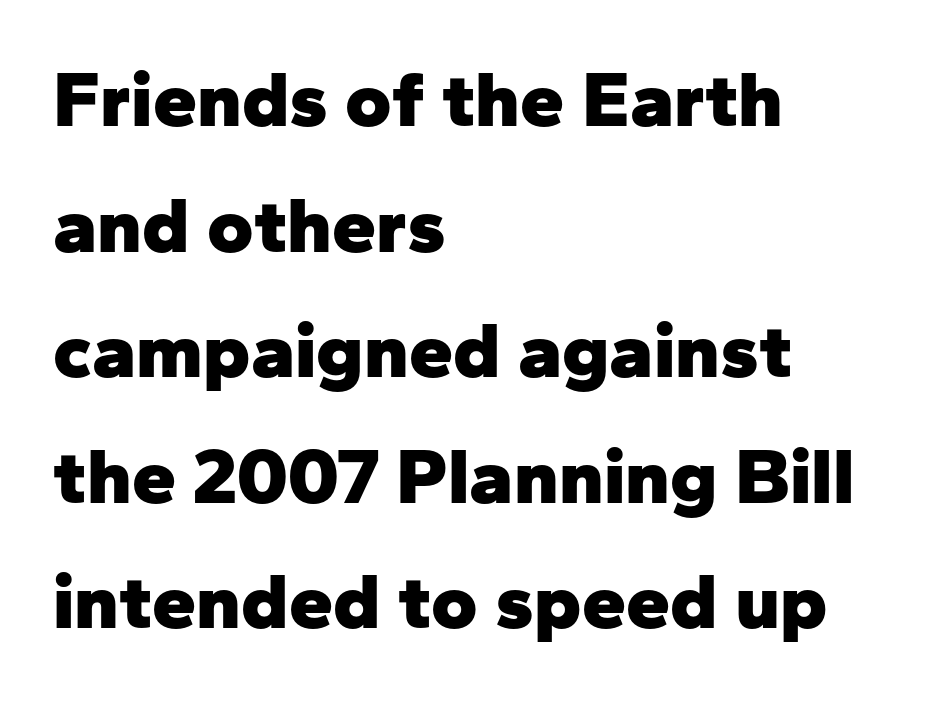
Q: Is the text bold? A: Yes.
Q: Is the text italic (slanted)? A: No, it is upright.
Q: Is the typeface a serif or a sans-serif typeface? A: Sans-serif.
Q: Is the text underlined? A: No.
Q: How is the paragraph aligned? A: Left-aligned.
Q: Is the spacing between letters normal or unusually wide? A: Normal.
Q: Is the spacing between lines tight, normal or loose? A: Normal.
Q: Width (condensed, normal, or wide)? A: Normal.
Q: Stroke contrast? A: Low.
Q: x-height? A: Medium.
Q: Monospaced? A: No.
